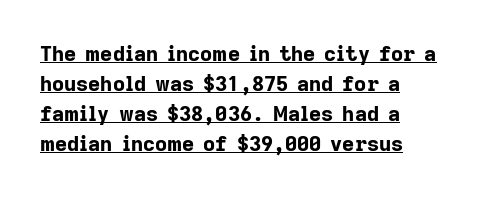
{"italic": "no", "bold": "yes", "underline": "yes", "align": "left", "line_spacing": "normal", "line_spacing_ratio": 1.43, "letter_spacing": "normal", "letter_spacing_em": 0.0, "glyph_px": 21}
